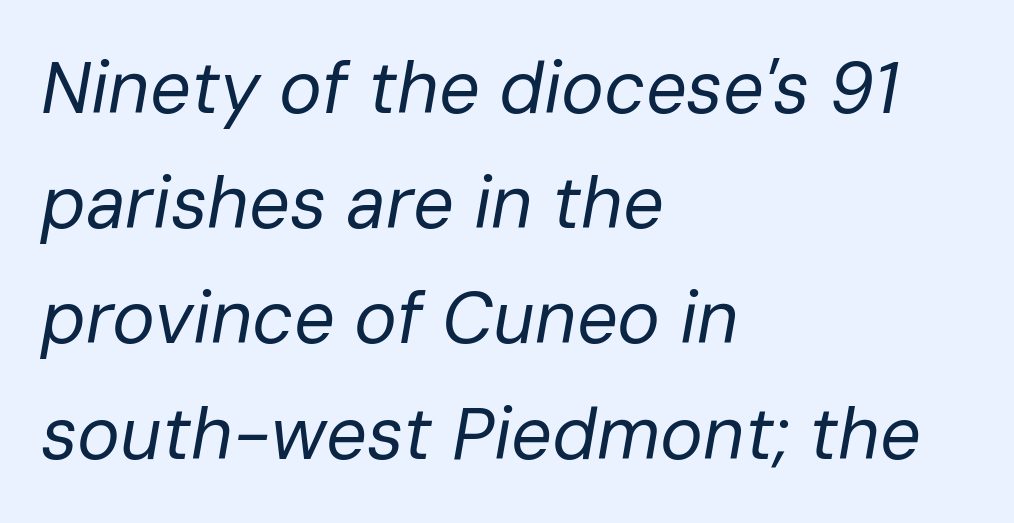
Q: Is the text bold? A: No.
Q: Is the text italic (slanted)? A: Yes, it leans right by about 10 degrees.
Q: Is the text underlined? A: No.
Q: How is the paragraph aligned? A: Left-aligned.
Q: Is the spacing between letters normal or unusually wide? A: Normal.
Q: Is the spacing between lines tight, normal or loose? A: Normal.
Q: Width (condensed, normal, or wide)? A: Normal.
Q: Stroke contrast? A: Low.
Q: x-height? A: Medium.
Q: Monospaced? A: No.
